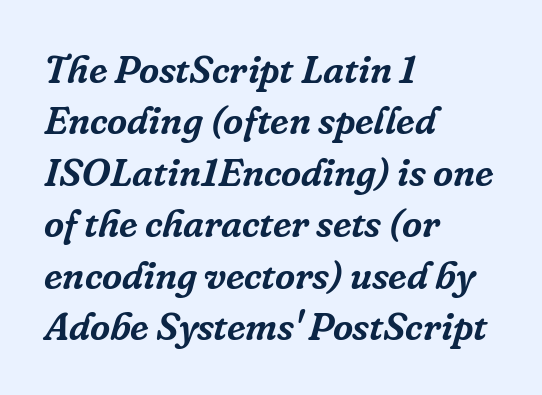
The image shows 39 px serif type, italic (leaning right); set left-aligned, normal line spacing (1.32x), normal letter spacing, not underlined; low stroke contrast and a medium x-height.
